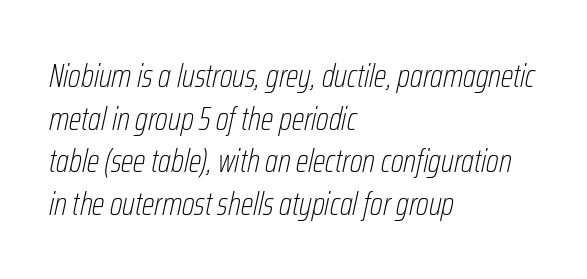
{"italic": "yes", "lean": "right", "slant_degrees": 12, "bold": "no", "weight": "thin", "width": "condensed", "stroke_contrast": "low", "x_height": "medium", "monospaced": "no", "underline": "no", "align": "left", "line_spacing": "normal", "line_spacing_ratio": 1.29, "letter_spacing": "normal", "letter_spacing_em": 0.0, "glyph_px": 33}
